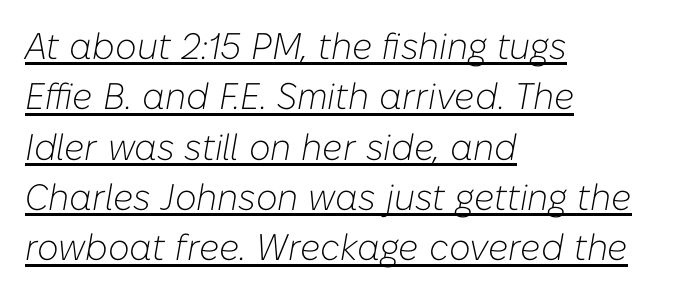
Q: Is the text bold? A: No.
Q: Is the text italic (slanted)? A: Yes, it leans right by about 10 degrees.
Q: Is the text underlined? A: Yes.
Q: How is the paragraph aligned? A: Left-aligned.
Q: Is the spacing between letters normal or unusually wide? A: Normal.
Q: Is the spacing between lines tight, normal or loose? A: Normal.
Q: Width (condensed, normal, or wide)? A: Normal.
Q: Stroke contrast? A: Low.
Q: x-height? A: Medium.
Q: Monospaced? A: No.
